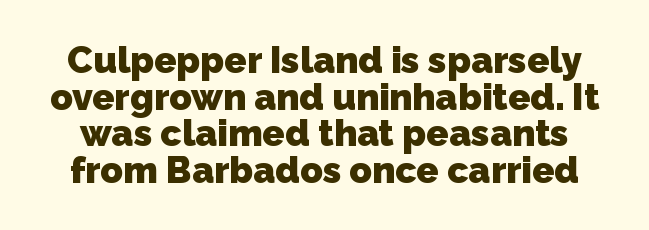
Q: Is the text bold? A: Yes.
Q: Is the typeface a serif or a sans-serif typeface? A: Sans-serif.
Q: Is the text underlined? A: No.
Q: Is the spacing between letters normal or unusually wide? A: Normal.
Q: Is the spacing between lines tight, normal or loose? A: Tight.
Q: Width (condensed, normal, or wide)? A: Normal.
Q: Stroke contrast? A: Low.
Q: x-height? A: Medium.
Q: Monospaced? A: No.
